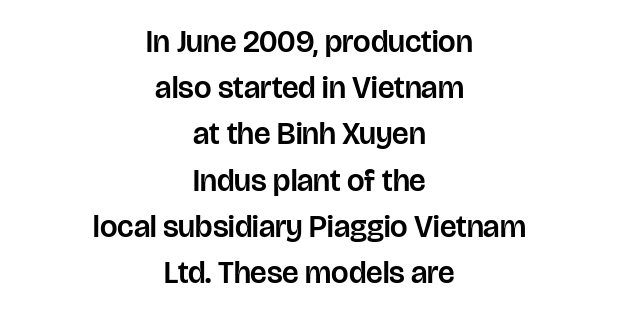
Nope, not italic — everything's standing straight. Leftover space on each line is divided equally before and after the words. A typesetter would call this zero additional tracking. Regarding leading, the lines here are spaced in the standard way.
